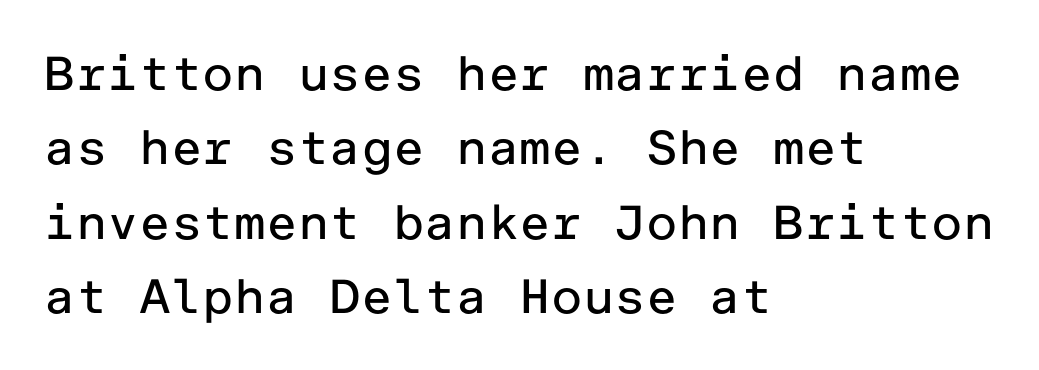
Q: Is the text bold? A: No.
Q: Is the text italic (slanted)? A: No, it is upright.
Q: Is the typeface a serif or a sans-serif typeface? A: Sans-serif.
Q: Is the text underlined? A: No.
Q: How is the paragraph aligned? A: Left-aligned.
Q: Is the spacing between letters normal or unusually wide? A: Normal.
Q: Is the spacing between lines tight, normal or loose? A: Normal.
Q: Width (condensed, normal, or wide)? A: Normal.
Q: Stroke contrast? A: Low.
Q: x-height? A: Medium.
